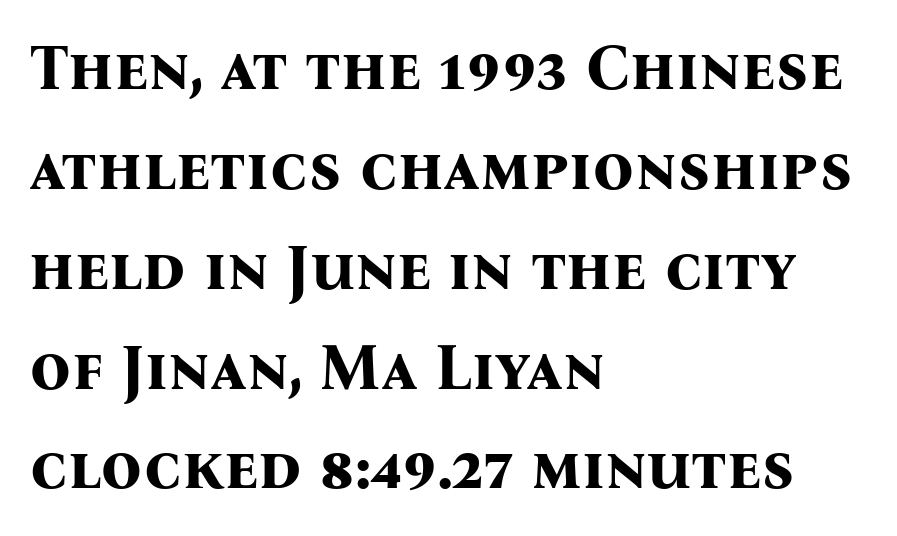
{"serif": "yes", "italic": "no", "bold": "yes", "weight": "bold", "width": "normal", "stroke_contrast": "medium", "x_height": "medium", "monospaced": "no", "underline": "no", "align": "left", "line_spacing": "normal", "line_spacing_ratio": 1.56, "letter_spacing": "normal", "letter_spacing_em": 0.0, "glyph_px": 64}
